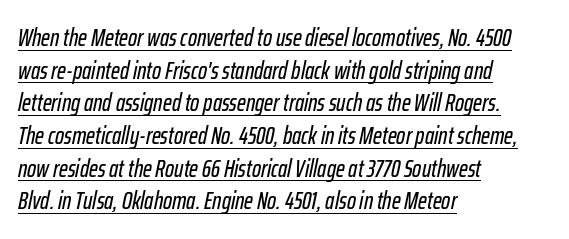
Italic? Definitely — the glyphs are oblique. Interline gaps are of average width in this sample. Left-aligned paragraph, ragged on the right. The type is set solid horizontally, with unmodified tracking. Check the space under the baseline: a stroke is drawn there.
